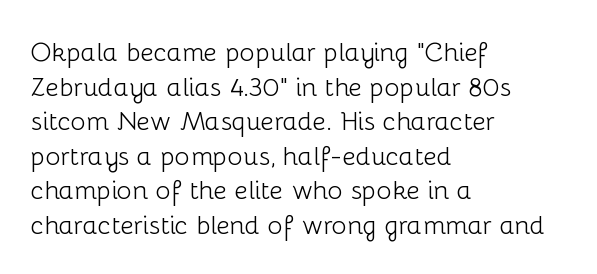
No chunkiness to these letters — they're not bold. A classic flush-left, rag-right setting is used for this passage. One glance says typical: line gaps are just what's usual. The letters sit at their default tracking, neither squeezed nor spread.
